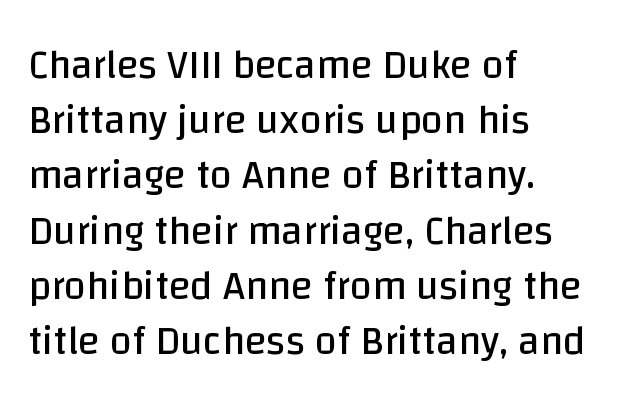
Q: Is the text bold? A: No.
Q: Is the text italic (slanted)? A: No, it is upright.
Q: Is the typeface a serif or a sans-serif typeface? A: Sans-serif.
Q: Is the text underlined? A: No.
Q: How is the paragraph aligned? A: Left-aligned.
Q: Is the spacing between letters normal or unusually wide? A: Normal.
Q: Is the spacing between lines tight, normal or loose? A: Normal.
Q: Width (condensed, normal, or wide)? A: Normal.
Q: Stroke contrast? A: Low.
Q: x-height? A: Large.
Q: Monospaced? A: No.
